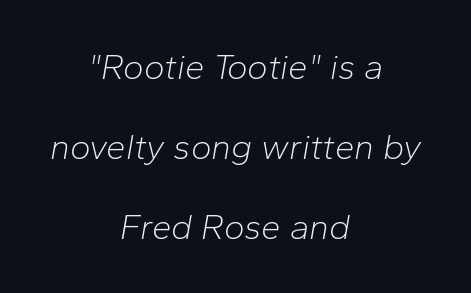
The image shows 35 px light type, italic (leaning right); set centered, loose line spacing (2.28x), normal letter spacing, not underlined; low stroke contrast and a medium x-height.
